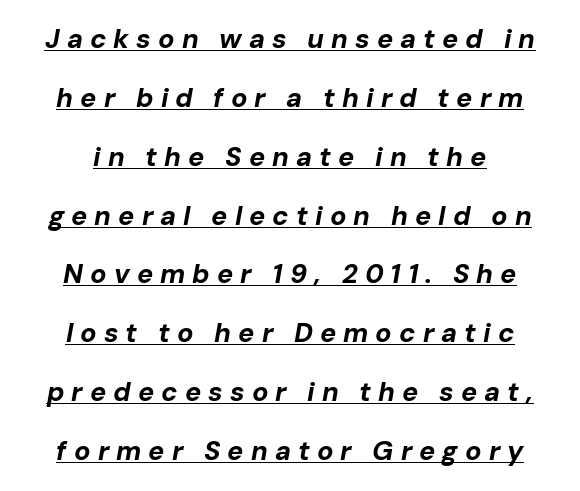
Q: Is the text bold? A: Yes.
Q: Is the text italic (slanted)? A: Yes, it leans right by about 10 degrees.
Q: Is the text underlined? A: Yes.
Q: How is the paragraph aligned? A: Centered.
Q: Is the spacing between letters normal or unusually wide? A: Unusually wide.
Q: Is the spacing between lines tight, normal or loose? A: Loose.
